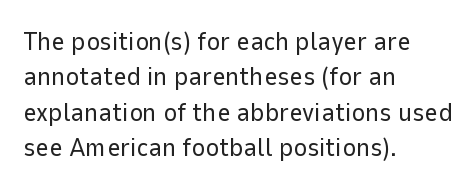
Q: Is the text bold? A: No.
Q: Is the text italic (slanted)? A: No, it is upright.
Q: Is the text underlined? A: No.
Q: How is the paragraph aligned? A: Left-aligned.
Q: Is the spacing between letters normal or unusually wide? A: Normal.
Q: Is the spacing between lines tight, normal or loose? A: Normal.
